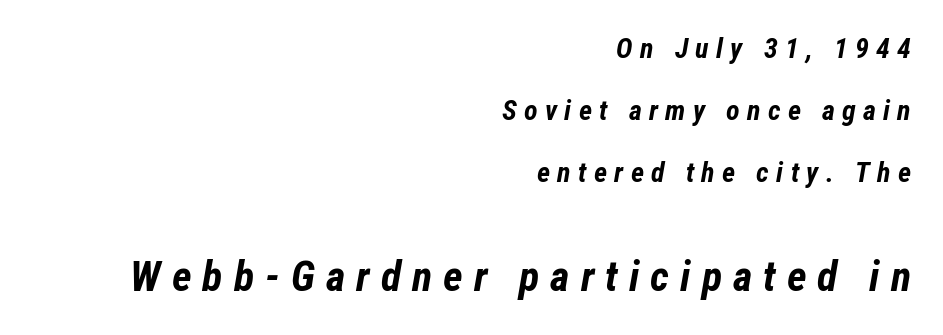
The second block has been scaled up relative to the first. Between one letter and the next there's a generous, obvious gap. Just letters on the line, the space beneath them empty. The axis of the letterforms is tilted away from vertical.
